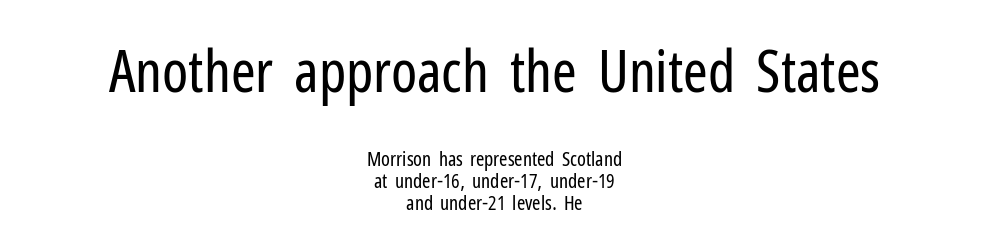
Here the designer chose a conventional face with non-uniform glyph widths. Every row of glyphs is offset so its center matches the block's center. Ordinary non-slanted type is in use. Is the stroke heavy? The answer is a plain regular-or-lighter. The letters in the upper block stand taller than those in the block below.
